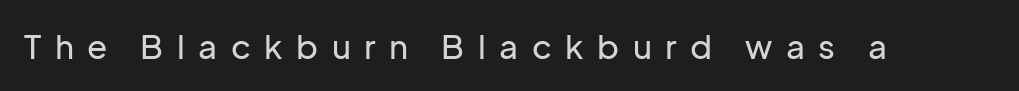
Q: Is the text italic (slanted)? A: No, it is upright.
Q: Is the typeface a serif or a sans-serif typeface? A: Sans-serif.
Q: Is the text underlined? A: No.
Q: Is the spacing between letters normal or unusually wide? A: Unusually wide.
Q: Width (condensed, normal, or wide)? A: Normal.
Q: Stroke contrast? A: Low.
Q: x-height? A: Medium.
Q: Monospaced? A: No.
